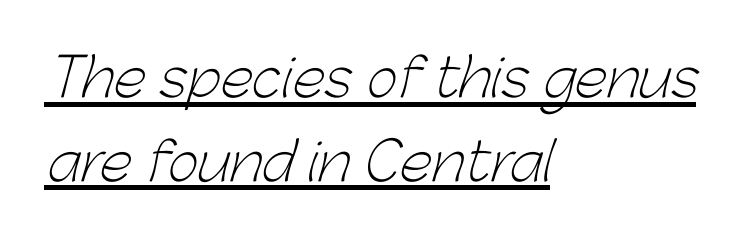
Q: Is the text bold? A: No.
Q: Is the typeface a serif or a sans-serif typeface? A: Sans-serif.
Q: Is the text underlined? A: Yes.
Q: How is the paragraph aligned? A: Left-aligned.
Q: Is the spacing between letters normal or unusually wide? A: Normal.
Q: Is the spacing between lines tight, normal or loose? A: Normal.
Q: Width (condensed, normal, or wide)? A: Normal.
Q: Stroke contrast? A: Low.
Q: x-height? A: Medium.
Q: Monospaced? A: No.
